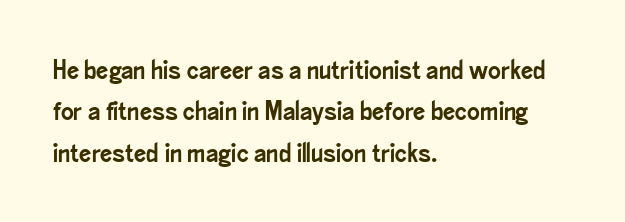
Successive baselines arrive at the customary interval. Short and long lines alike share a common starting point at left. Italic: no, the glyphs are upright roman. Short note: letters normally spaced. Quick note: underline off.
